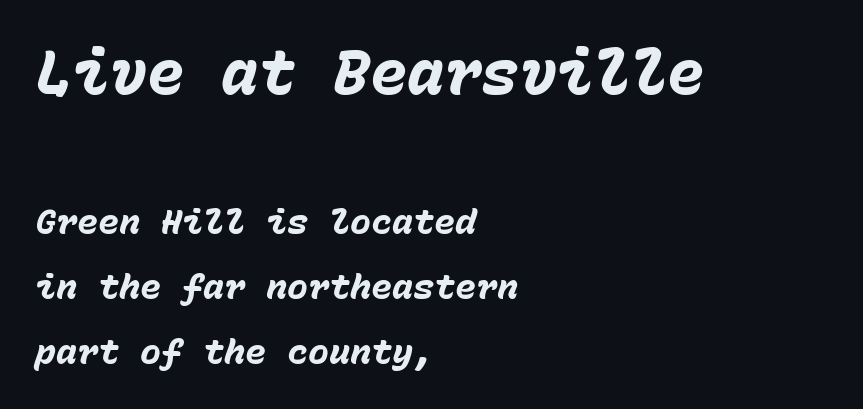
Q: Is the text bold? A: Yes.
Q: Is the text italic (slanted)? A: Yes, it leans right by about 15 degrees.
Q: Is the text underlined? A: No.
Q: How is the paragraph aligned? A: Left-aligned.
Q: Is the spacing between letters normal or unusually wide? A: Normal.
Q: Which block of text is set in a larger size, the first (top) or the second (bottom)? A: The first (top) one.
Q: Width (condensed, normal, or wide)? A: Normal.
Q: Stroke contrast? A: Low.
Q: x-height? A: Medium.
Q: Monospaced? A: Yes.
